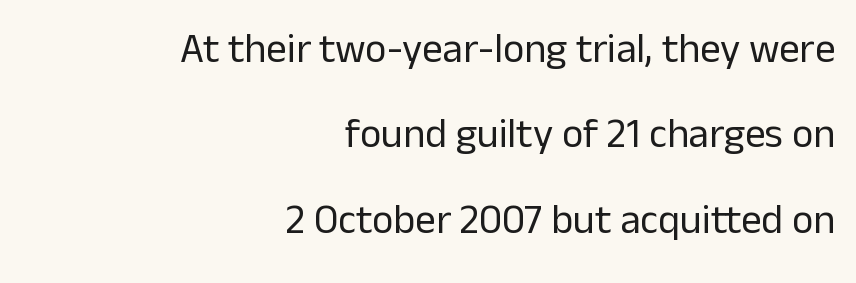
The image shows 41 px regular-weight sans-serif type, upright; set right-aligned, loose line spacing (2.08x), normal letter spacing, not underlined; low stroke contrast and a medium x-height.
